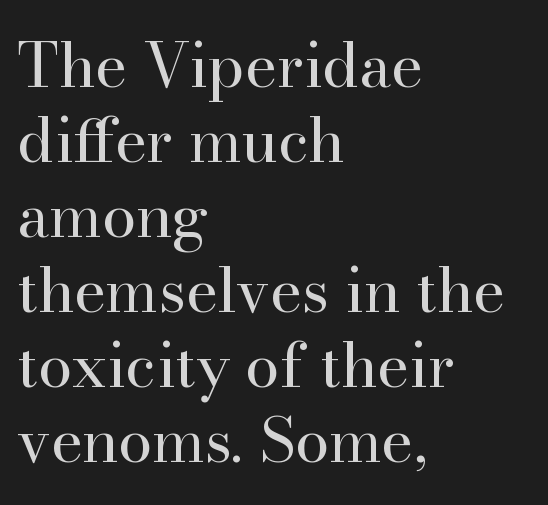
{"serif": "yes", "italic": "no", "bold": "no", "weight": "regular", "width": "normal", "stroke_contrast": "high", "x_height": "small", "monospaced": "no", "underline": "no", "align": "left", "line_spacing_ratio": 1.21, "letter_spacing": "normal", "letter_spacing_em": 0.0, "glyph_px": 62}
